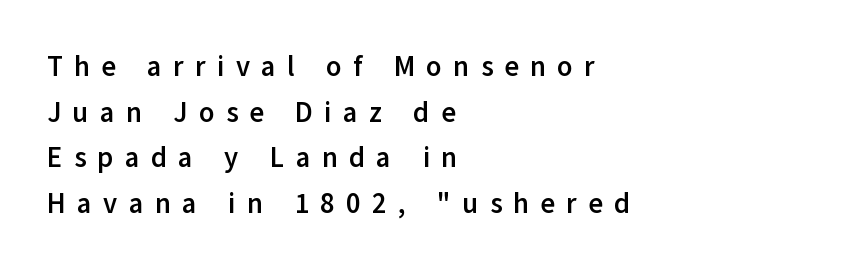
Q: Is the text bold? A: Yes.
Q: Is the text italic (slanted)? A: No, it is upright.
Q: Is the typeface a serif or a sans-serif typeface? A: Sans-serif.
Q: Is the text underlined? A: No.
Q: How is the paragraph aligned? A: Left-aligned.
Q: Is the spacing between letters normal or unusually wide? A: Unusually wide.
Q: Is the spacing between lines tight, normal or loose? A: Normal.
Q: Width (condensed, normal, or wide)? A: Normal.
Q: Stroke contrast? A: Low.
Q: x-height? A: Medium.
Q: Monospaced? A: No.
